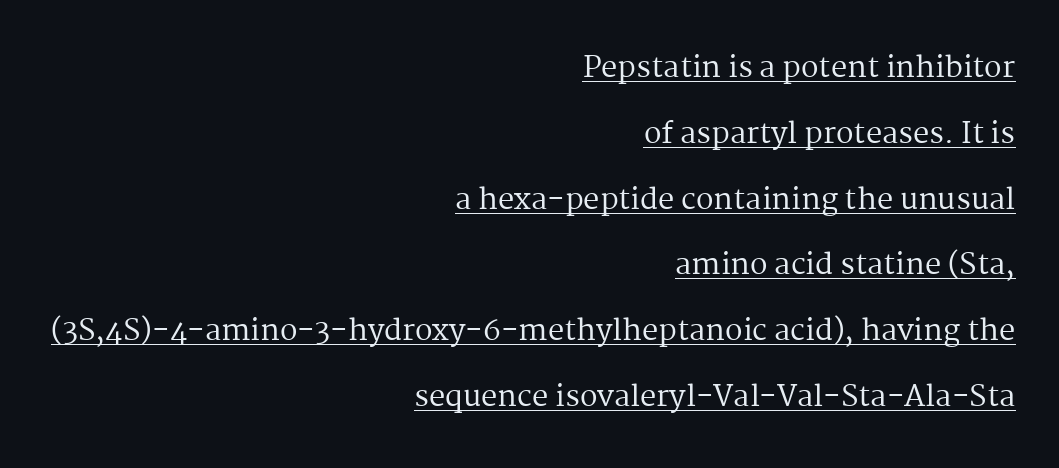
The designer went with a serif here, giving each stem small feet. Unlike italic type, these characters show no tilt at all. This rendering features underlined lettering. Here the glyphs are tracked normally, forming tight word shapes. Visually the block forms a straight wall on the right and a jagged coastline on the left.
